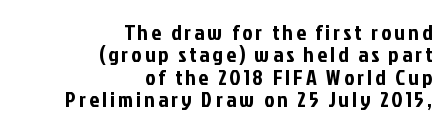
{"italic": "no", "underline": "no", "align": "right", "line_spacing": "tight", "line_spacing_ratio": 1.02, "glyph_px": 22}
